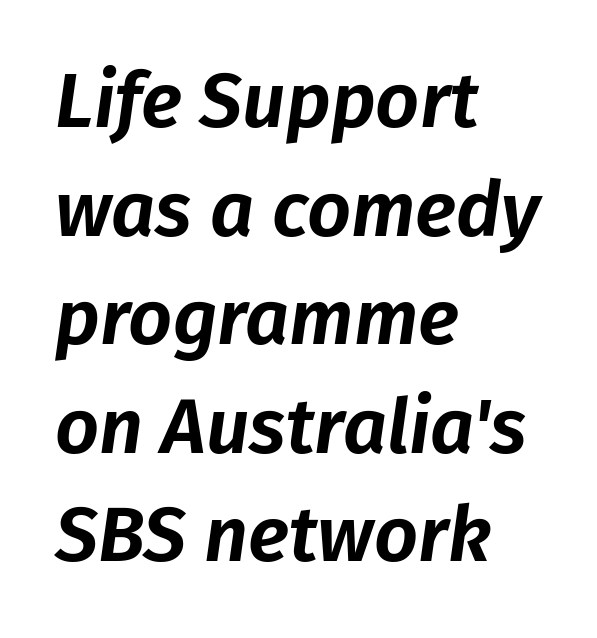
Q: Is the text italic (slanted)? A: Yes, it leans right by about 8 degrees.
Q: Is the text underlined? A: No.
Q: How is the paragraph aligned? A: Left-aligned.
Q: Is the spacing between letters normal or unusually wide? A: Normal.
Q: Is the spacing between lines tight, normal or loose? A: Normal.
Q: Width (condensed, normal, or wide)? A: Normal.
Q: Stroke contrast? A: Low.
Q: x-height? A: Medium.
Q: Monospaced? A: No.
